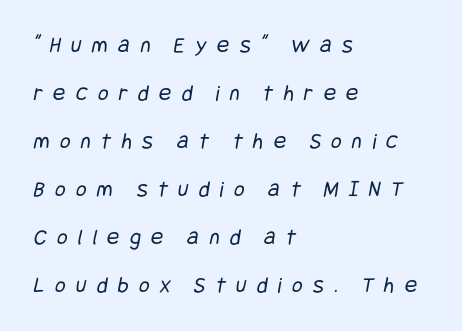
{"bold": "no", "underline": "no", "align": "left", "line_spacing": "loose", "line_spacing_ratio": 2.09, "letter_spacing": "wide", "letter_spacing_em": 0.45, "glyph_px": 23}
